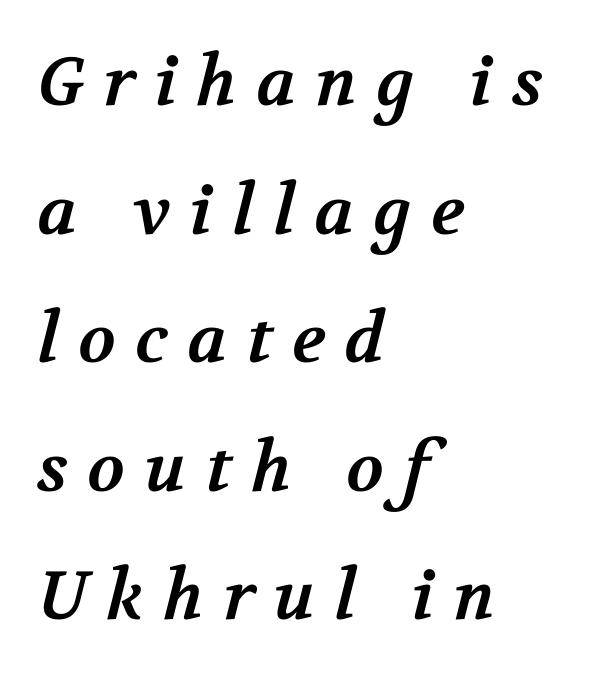
The image shows 68 px bold serif type; set left-aligned, line spacing 1.89x, unusually wide letter spacing (+0.29 em), not underlined; medium stroke contrast and a medium x-height.
